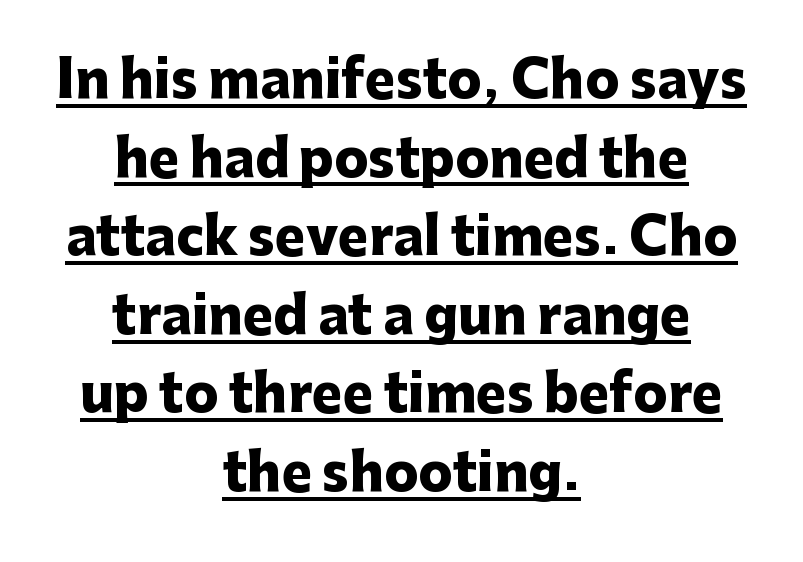
Each line is balanced around a shared central axis. The tracking reads as untouched default to a designer's eye. These lines sit exactly where default settings would place them. Think of a printed novel: that variable character pitch is what you see here. Tall strokes in this sample are plumb rather than angled.
